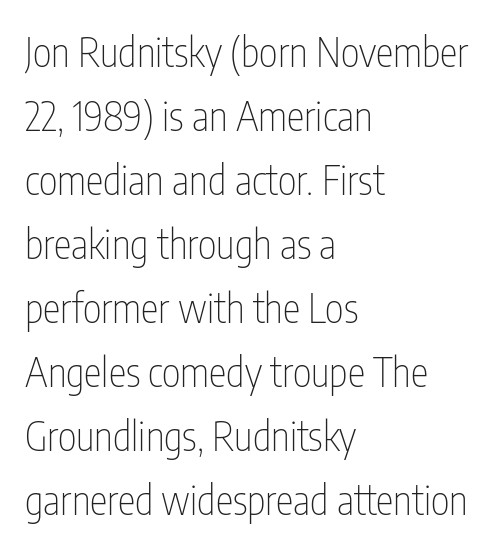
The font's upright variant was chosen for this text. The strip under each line holds only bare page. Interline gaps are of average width in this sample. The typesetter chose a ragged-right arrangement here. What kind of face is this? One without serifs — a sans. Proportional: the letters do not fall into vertical columns.
